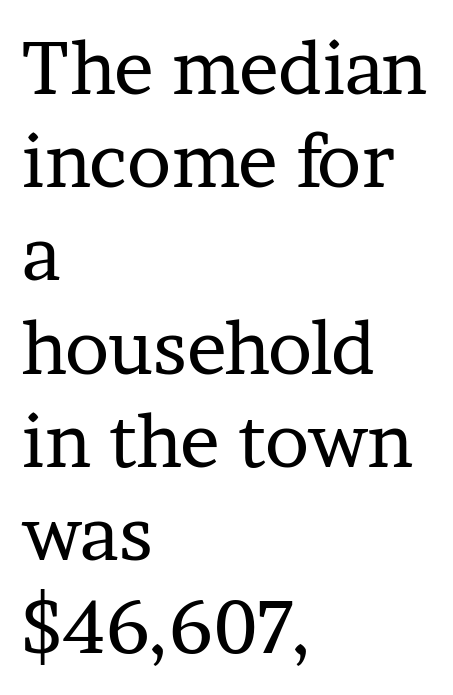
Q: Is the text bold? A: No.
Q: Is the text italic (slanted)? A: No, it is upright.
Q: Is the typeface a serif or a sans-serif typeface? A: Serif.
Q: Is the text underlined? A: No.
Q: How is the paragraph aligned? A: Left-aligned.
Q: Is the spacing between letters normal or unusually wide? A: Normal.
Q: Is the spacing between lines tight, normal or loose? A: Normal.
Q: Width (condensed, normal, or wide)? A: Normal.
Q: Stroke contrast? A: Low.
Q: x-height? A: Medium.
Q: Monospaced? A: No.
